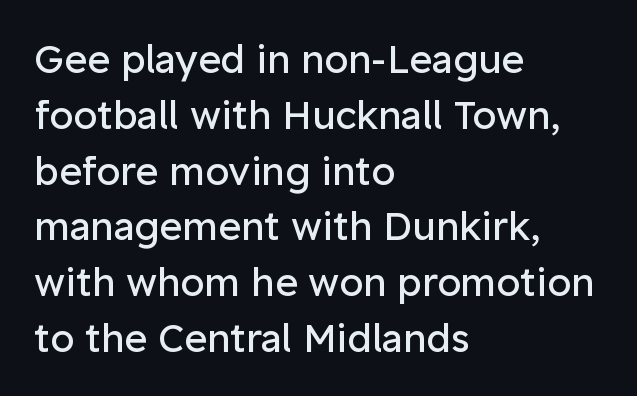
The image shows 39 px regular-weight sans-serif type, upright; set left-aligned, normal line spacing (1.43x), normal letter spacing, not underlined; low stroke contrast and a medium x-height.
